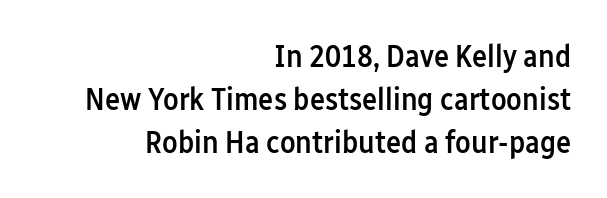
Each letter keeps its own natural width here, so spacing adapts to shape. This is sans-serif lettering, the kind often seen on screens and signage. Caption: semibold face, moderately heavy strokes. The specimen omits any rule beneath the text block's lines. One glance says typical: line gaps are just what's usual.
